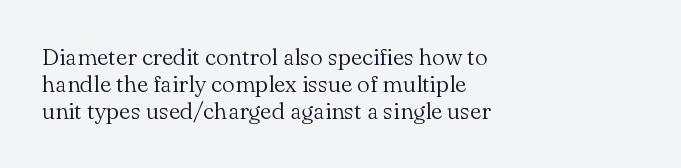
Rule under the text: the space is simply empty. Does extra space separate the letters? No, they use regular spacing. Line beginnings align vertically; line endings do not. Vertical stems look standard width or narrower in stroke. The letters stand straight up with perfectly vertical stems.
